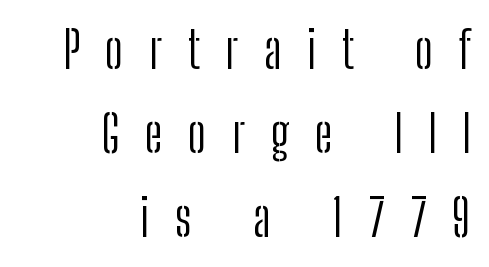
The image shows 51 px light, condensed sans-serif type, upright; set right-aligned, normal line spacing (1.65x), unusually wide letter spacing (+0.5 em), not underlined; low stroke contrast and a medium x-height.
